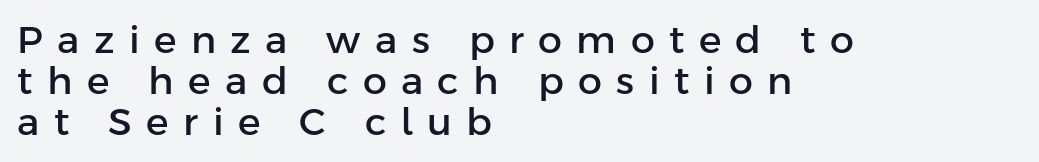
{"serif": "no", "italic": "no", "width": "normal", "stroke_contrast": "low", "x_height": "medium", "monospaced": "no", "underline": "no", "align": "left", "line_spacing": "tight", "line_spacing_ratio": 1.08, "letter_spacing": "wide", "letter_spacing_em": 0.38, "glyph_px": 38}
